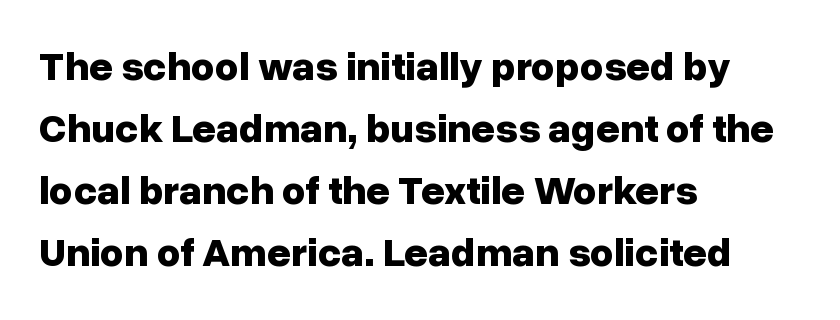
The image shows 41 px bold sans-serif type, upright; set left-aligned, normal line spacing (1.51x), normal letter spacing, not underlined; low stroke contrast and a medium x-height.
